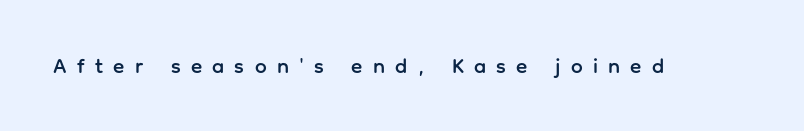
Plain, unruled lines of type. These lines were composed using upright roman letters. Spacing between characters has been opened up far beyond the box default.
